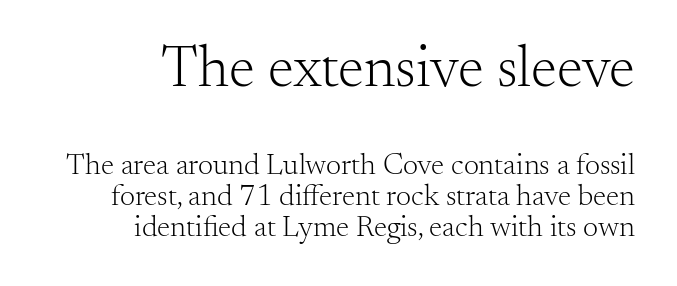
Reading down the block, your eye finds every line finishing at a fixed right position. Weight: in the light-to-regular range. Which of the two is more prominent by size? The first, at the top. Think of a printed novel: that variable character pitch is what you see here. A clean baseline with only descenders dipping below it.
